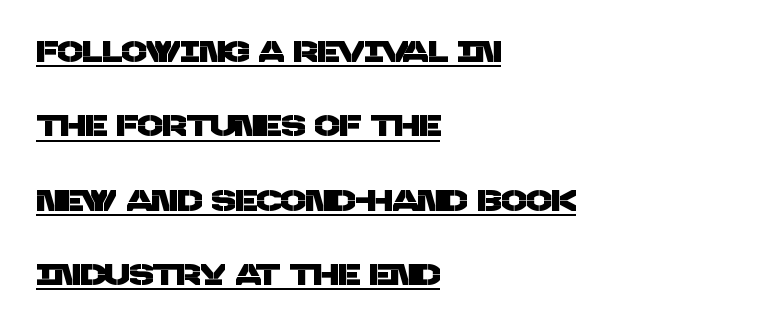
Q: Is the typeface a serif or a sans-serif typeface? A: Sans-serif.
Q: Is the text underlined? A: Yes.
Q: How is the paragraph aligned? A: Left-aligned.
Q: Is the spacing between letters normal or unusually wide? A: Normal.
Q: Is the spacing between lines tight, normal or loose? A: Loose.
Q: Width (condensed, normal, or wide)? A: Normal.
Q: Stroke contrast? A: Low.
Q: x-height? A: Large.
Q: Monospaced? A: No.
